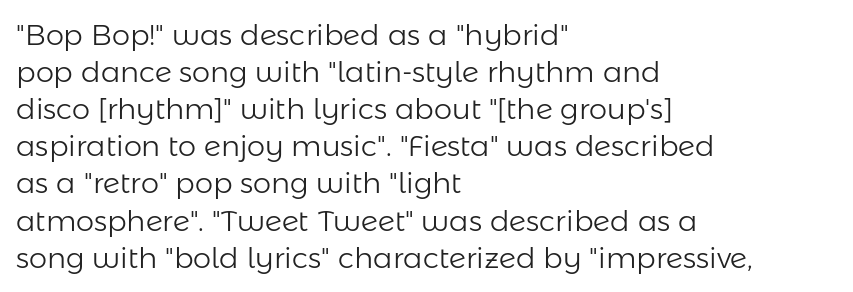
{"serif": "no", "italic": "no", "bold": "no", "weight": "light", "width": "normal", "stroke_contrast": "low", "x_height": "medium", "monospaced": "no", "underline": "no", "align": "left", "line_spacing": "normal", "line_spacing_ratio": 1.28, "letter_spacing": "normal", "letter_spacing_em": 0.0, "glyph_px": 29}
